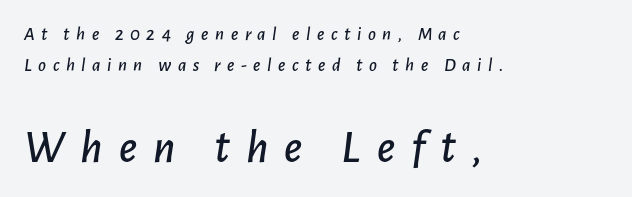
{"italic": "yes", "lean": "right", "slant_degrees": 7, "width": "normal", "stroke_contrast": "low", "x_height": "medium", "monospaced": "no", "underline": "no", "align": "left", "line_spacing": "normal", "line_spacing_ratio": 1.65, "letter_spacing": "wide", "letter_spacing_em": 0.34, "larger_block": "second", "size_ratio": 2.47, "glyph_px": 47}
